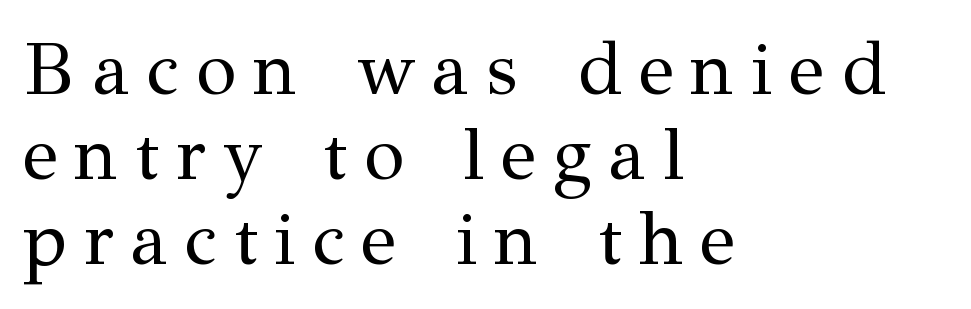
The image shows 74 px regular-weight serif type, upright; set left-aligned, tight line spacing (1.15x), unusually wide letter spacing (+0.23 em), not underlined; medium stroke contrast and a medium x-height.
